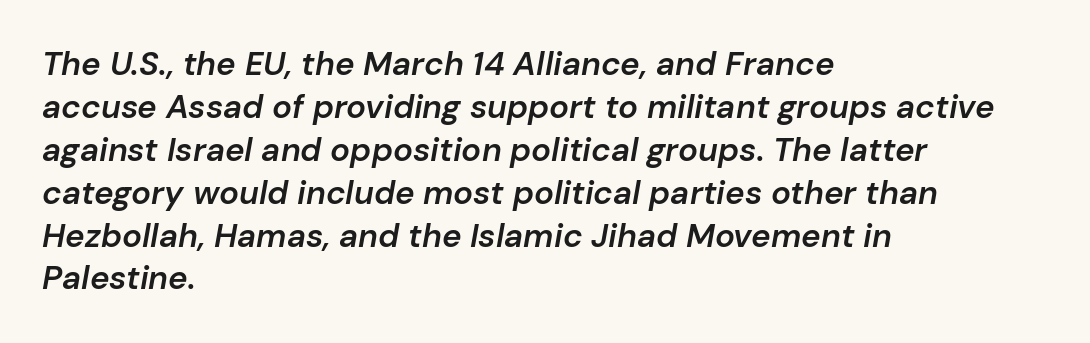
The image shows 33 px semibold type, italic (leaning right); set left-aligned, normal line spacing (1.3x), normal letter spacing, not underlined; low stroke contrast and a medium x-height.
